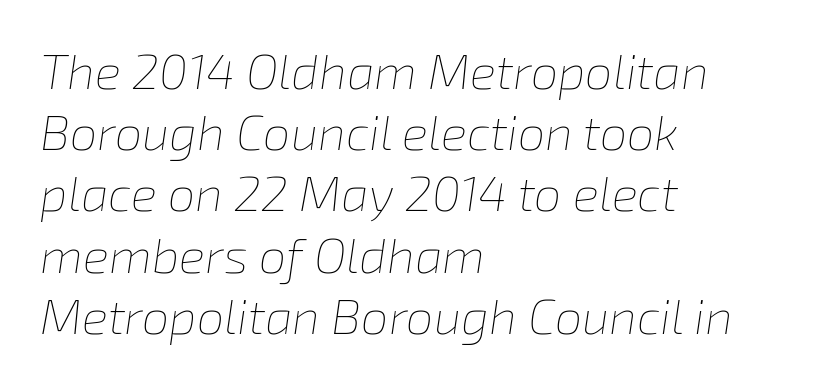
Vertical stems look standard width or narrower in stroke. If you drew a line through each stem, it would be angled. This sample has the flowing, uneven cadence of proportional lettering. Every row of glyphs begins at an identical x-position on the left. The passage shown has conventional tracking throughout.
